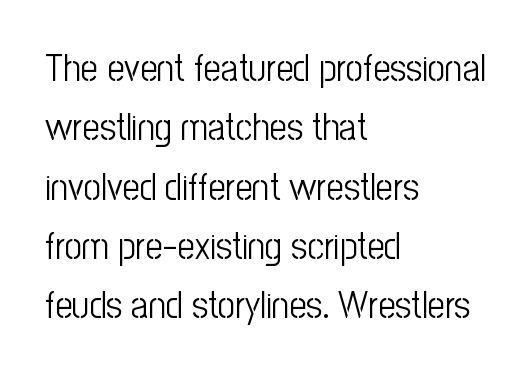
The image shows 38 px light, condensed sans-serif type, upright; set left-aligned, normal line spacing (1.56x), normal letter spacing, not underlined; low stroke contrast and a medium x-height.
